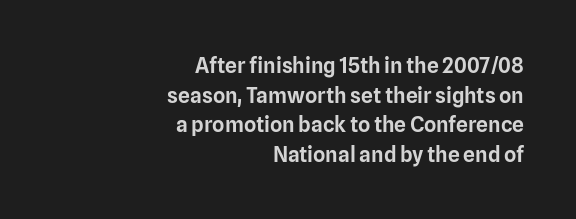
{"italic": "no", "underline": "no", "align": "right", "line_spacing": "normal", "line_spacing_ratio": 1.41, "letter_spacing": "normal", "letter_spacing_em": 0.0, "glyph_px": 21}
